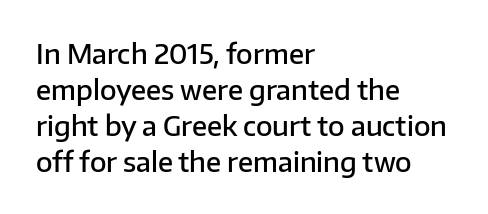
Q: Is the text bold? A: Semi-bold.
Q: Is the text italic (slanted)? A: No, it is upright.
Q: Is the text underlined? A: No.
Q: How is the paragraph aligned? A: Left-aligned.
Q: Is the spacing between letters normal or unusually wide? A: Normal.
Q: Is the spacing between lines tight, normal or loose? A: Normal.
